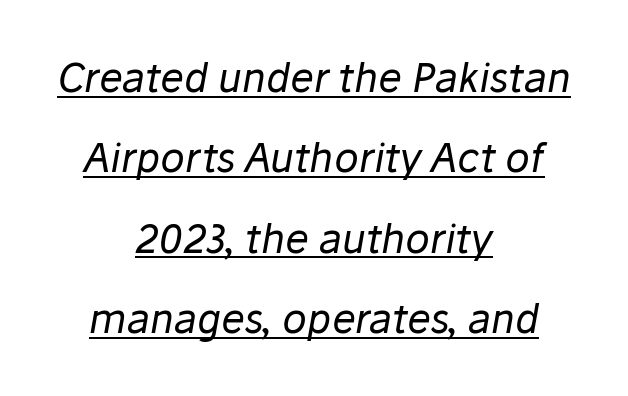
The image shows 40 px regular-weight type, italic (leaning right); set centered, loose line spacing (2.01x), normal letter spacing, underlined; low stroke contrast and a medium x-height.
